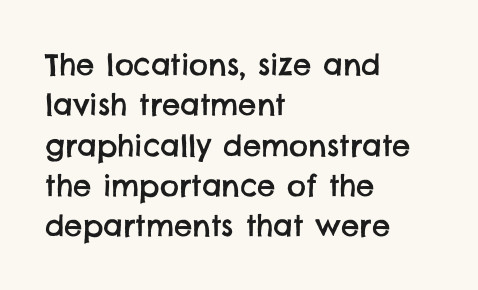
The image shows 29 px sans-serif type; set left-aligned, normal line spacing (1.39x), normal letter spacing, not underlined; low stroke contrast and a large x-height.
